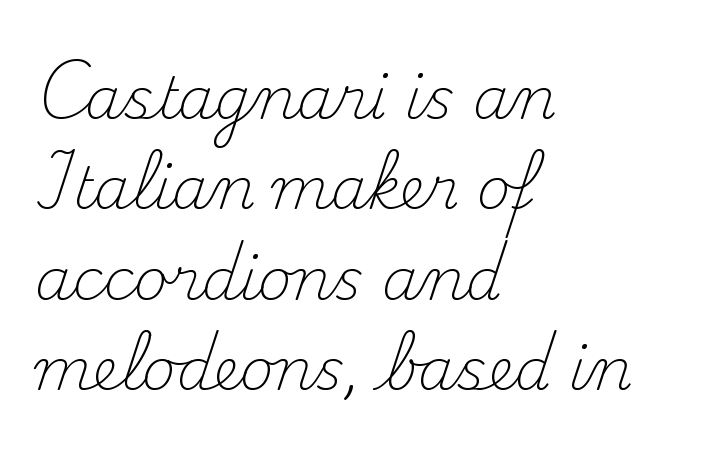
The image shows 58 px light serif type; set left-aligned, normal line spacing (1.56x), normal letter spacing, not underlined; medium stroke contrast and a small x-height.
